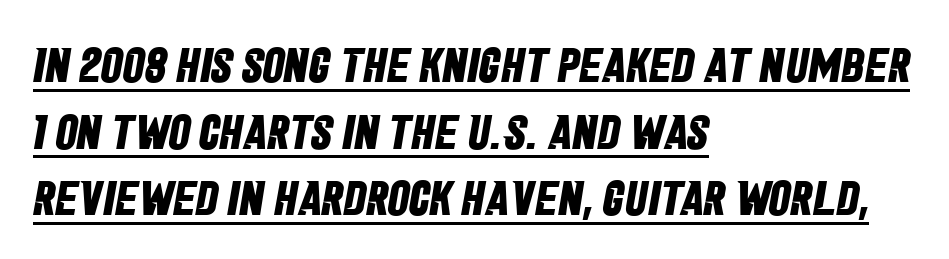
Serif or sans? Sans — the stroke terminals are bare. The glyphs have the mass of a bold cut. Is this a fixed-width face? No — the glyphs have proportional, varying widths. Words appear dense and cohesive because spacing is normal. The typesetter chose a ragged-right arrangement here. The typesetter has applied underlining to the passage shown.
